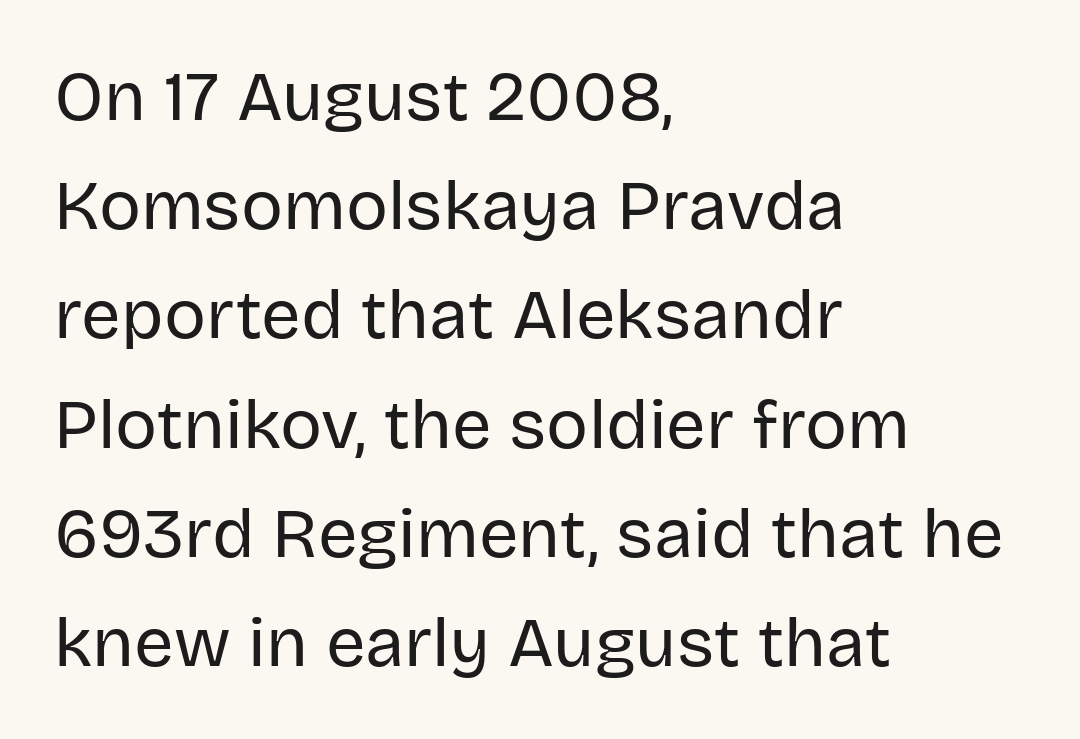
Q: Is the text bold? A: No.
Q: Is the text italic (slanted)? A: No, it is upright.
Q: Is the typeface a serif or a sans-serif typeface? A: Sans-serif.
Q: Is the text underlined? A: No.
Q: How is the paragraph aligned? A: Left-aligned.
Q: Is the spacing between letters normal or unusually wide? A: Normal.
Q: Is the spacing between lines tight, normal or loose? A: Normal.
Q: Width (condensed, normal, or wide)? A: Normal.
Q: Stroke contrast? A: Low.
Q: x-height? A: Large.
Q: Monospaced? A: No.
